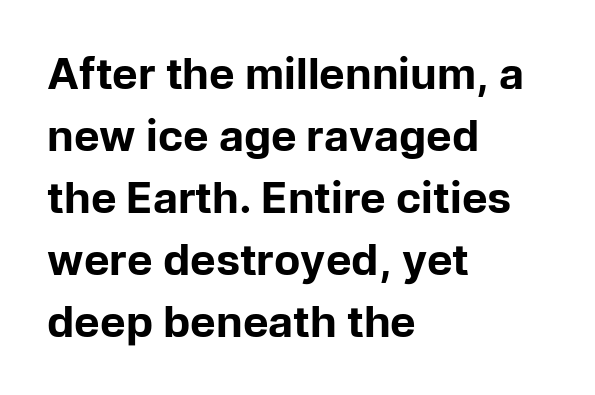
Q: Is the text bold? A: Yes.
Q: Is the text italic (slanted)? A: No, it is upright.
Q: Is the typeface a serif or a sans-serif typeface? A: Sans-serif.
Q: Is the text underlined? A: No.
Q: How is the paragraph aligned? A: Left-aligned.
Q: Is the spacing between letters normal or unusually wide? A: Normal.
Q: Is the spacing between lines tight, normal or loose? A: Normal.
Q: Width (condensed, normal, or wide)? A: Normal.
Q: Stroke contrast? A: Low.
Q: x-height? A: Medium.
Q: Monospaced? A: No.
